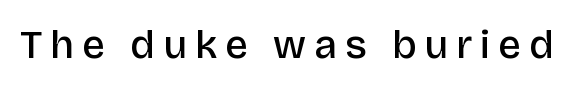
{"serif": "no", "italic": "no", "bold": "semi", "weight": "semibold", "width": "normal", "stroke_contrast": "low", "x_height": "large", "monospaced": "no", "underline": "no", "letter_spacing": "wide", "letter_spacing_em": 0.2, "glyph_px": 40}
